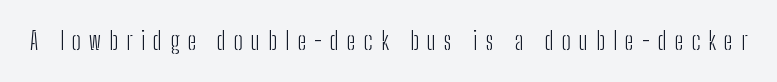
{"italic": "no", "bold": "no", "underline": "no", "letter_spacing": "wide", "letter_spacing_em": 0.35, "glyph_px": 24}
